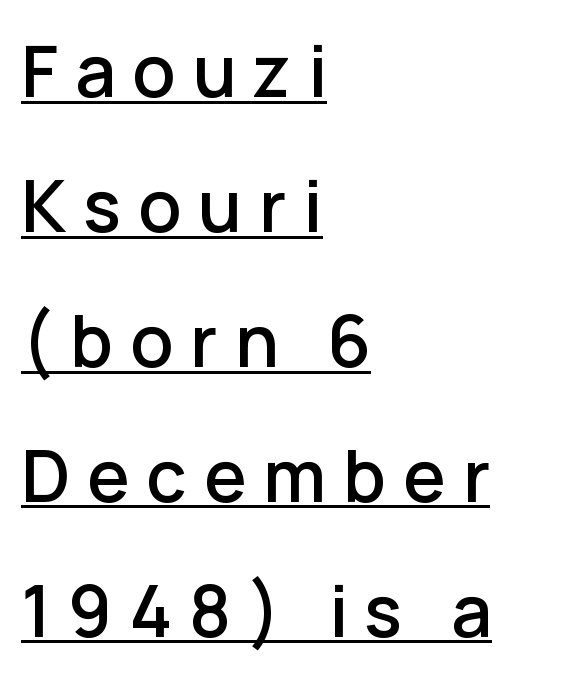
Q: Is the text italic (slanted)? A: No, it is upright.
Q: Is the typeface a serif or a sans-serif typeface? A: Sans-serif.
Q: Is the text underlined? A: Yes.
Q: How is the paragraph aligned? A: Left-aligned.
Q: Is the spacing between letters normal or unusually wide? A: Unusually wide.
Q: Is the spacing between lines tight, normal or loose? A: Loose.
Q: Width (condensed, normal, or wide)? A: Normal.
Q: Stroke contrast? A: Low.
Q: x-height? A: Medium.
Q: Monospaced? A: No.
